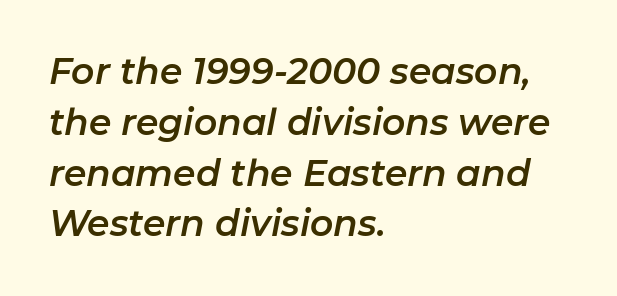
Typeset ragged right — the left edge is the straight one. The line-height multiplier appears to be the usual default. Look at the tracking — it's just the regular setting, nothing added. This is oblique type, the kind used for emphasis or titles.
